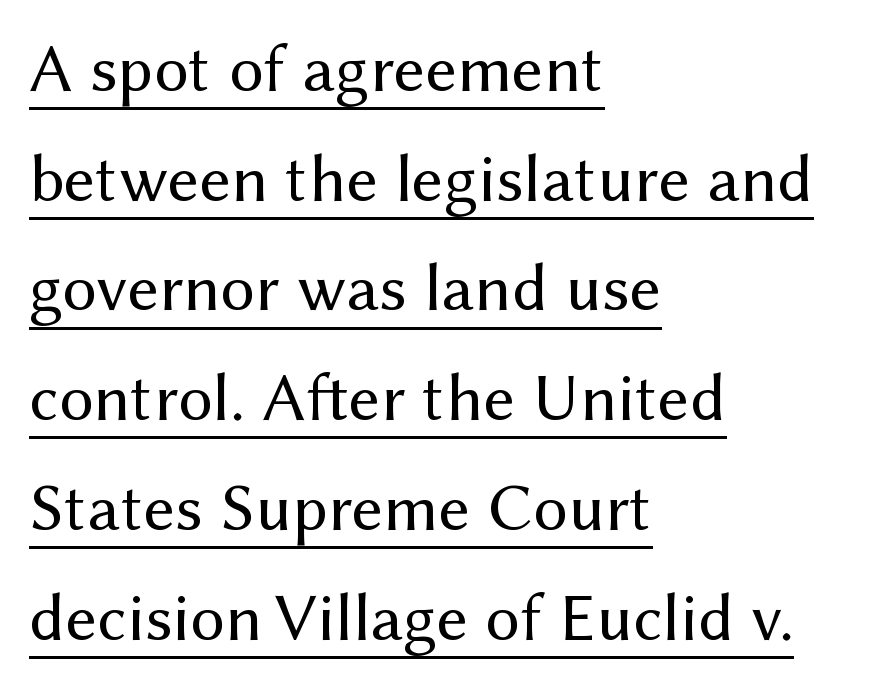
Q: Is the text bold? A: No.
Q: Is the text italic (slanted)? A: No, it is upright.
Q: Is the typeface a serif or a sans-serif typeface? A: Sans-serif.
Q: Is the text underlined? A: Yes.
Q: How is the paragraph aligned? A: Left-aligned.
Q: Is the spacing between letters normal or unusually wide? A: Normal.
Q: Is the spacing between lines tight, normal or loose? A: Normal.
Q: Width (condensed, normal, or wide)? A: Normal.
Q: Stroke contrast? A: Medium.
Q: x-height? A: Medium.
Q: Monospaced? A: No.
